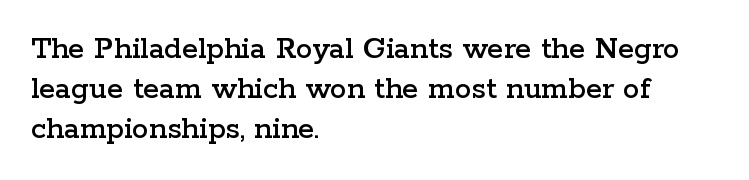
{"serif": "yes", "italic": "no", "width": "wide", "stroke_contrast": "low", "x_height": "medium", "monospaced": "no", "underline": "no", "align": "left", "line_spacing_ratio": 1.21, "letter_spacing": "normal", "letter_spacing_em": 0.0, "glyph_px": 33}
